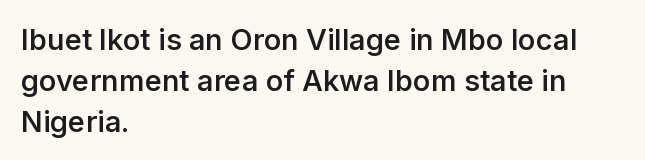
The image shows 29 px semibold sans-serif type, upright; set left-aligned, normal line spacing (1.41x), normal letter spacing, not underlined; low stroke contrast and a medium x-height.
